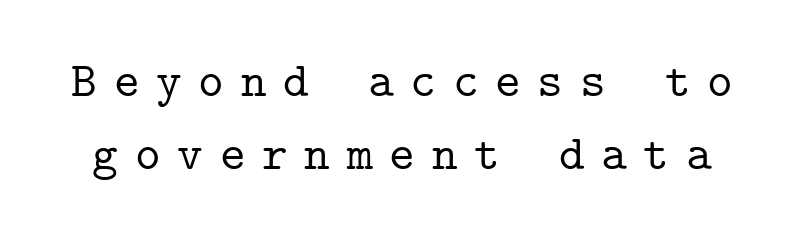
The image shows 49 px serif type, upright, monospaced; set normal line spacing (1.49x), unusually wide letter spacing (+0.34 em), not underlined; low stroke contrast and a medium x-height.
